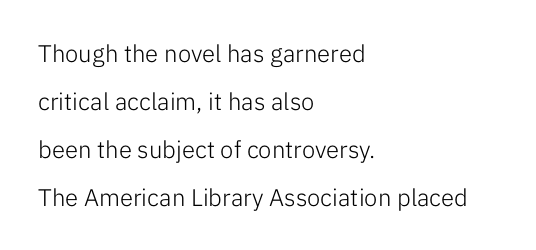
{"italic": "no", "bold": "no", "underline": "no", "align": "left", "line_spacing": "loose", "line_spacing_ratio": 2.0, "letter_spacing": "normal", "letter_spacing_em": 0.0, "glyph_px": 24}
